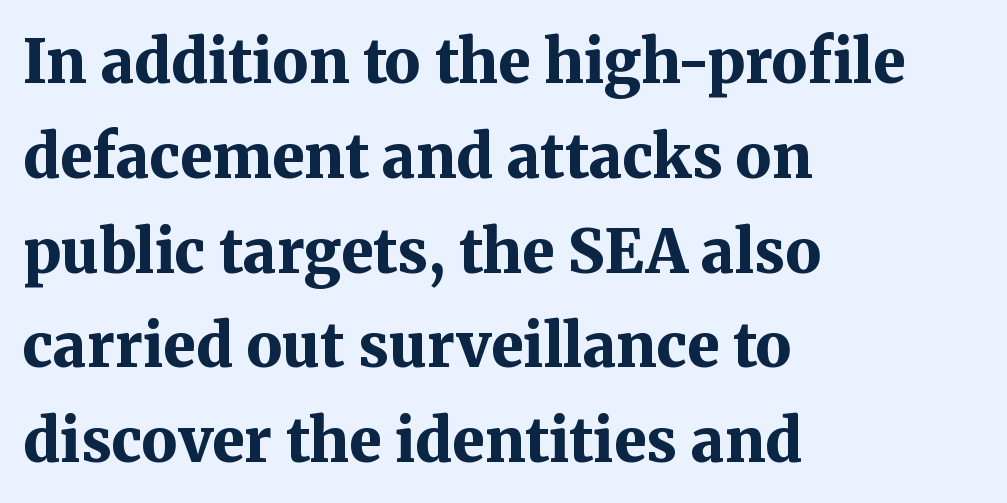
Descender tails drop into unmarked territory. The designer went with a serif here, giving each stem small feet. Heavy, bold letterforms. Casual observation: everything's shoved over to the left. These lines are rendered in a variable-pitch font.
